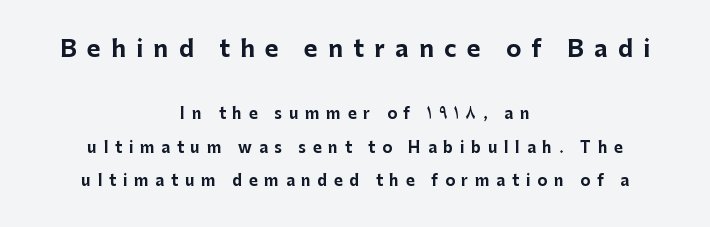
Reading top to bottom, the characters get smaller at the block break. The passage shown is not underscored anywhere. The lettering stays uniformly vertical, giving the passage a roman look. Letter spacing: wide. Vertically, the passage feels expansive, rows floating well apart.
